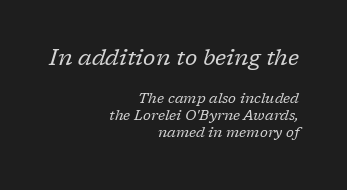
{"italic": "yes", "lean": "right", "slant_degrees": 17, "bold": "no", "underline": "no", "align": "right", "line_spacing_ratio": 1.21, "letter_spacing": "normal", "letter_spacing_em": 0.0, "larger_block": "first", "size_ratio": 1.57, "glyph_px": 22}
